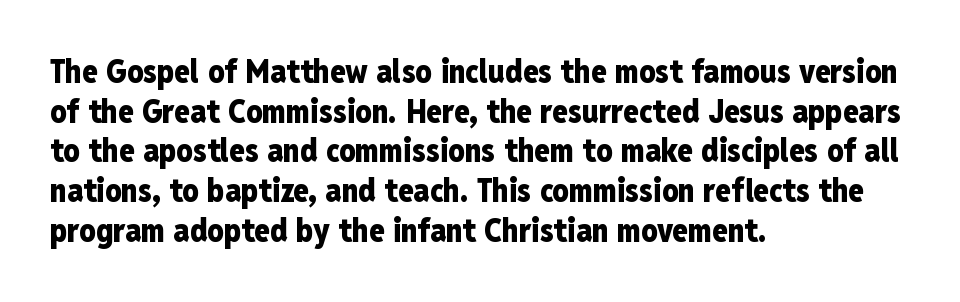
{"serif": "no", "italic": "no", "bold": "yes", "weight": "heavy", "width": "condensed", "stroke_contrast": "low", "x_height": "medium", "monospaced": "no", "underline": "no", "align": "left", "line_spacing_ratio": 1.24, "letter_spacing": "normal", "letter_spacing_em": 0.0, "glyph_px": 32}
